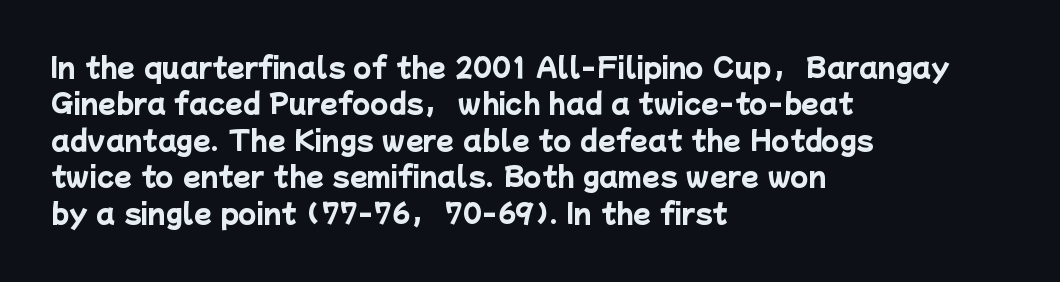
{"bold": "yes", "underline": "no", "align": "left", "line_spacing": "normal", "line_spacing_ratio": 1.4, "letter_spacing": "normal", "letter_spacing_em": 0.0, "glyph_px": 26}
